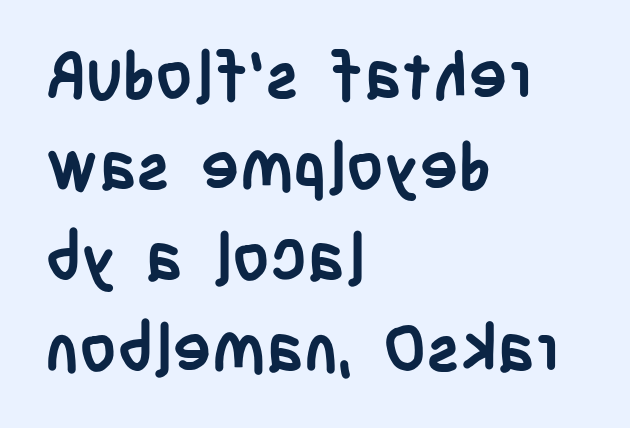
{"serif": "no", "italic": "no", "bold": "yes", "weight": "semibold", "width": "condensed", "stroke_contrast": "low", "x_height": "large", "monospaced": "no", "underline": "no", "align": "left", "line_spacing": "normal", "line_spacing_ratio": 1.4, "letter_spacing": "normal", "letter_spacing_em": 0.0, "glyph_px": 65}
